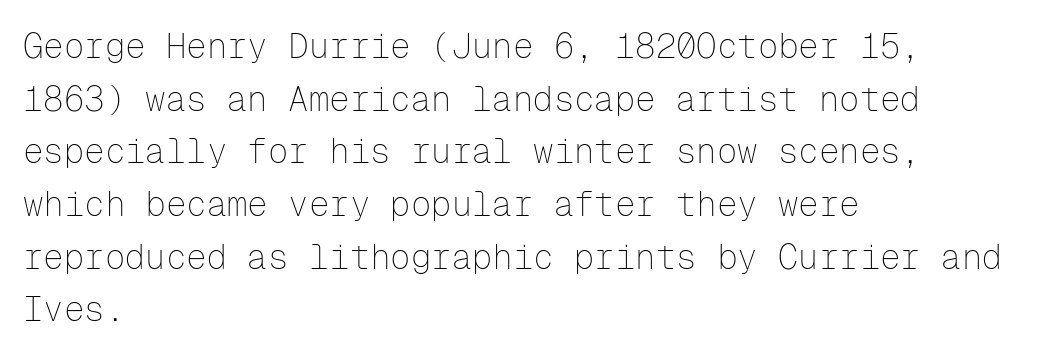
Serif or sans? Sans — the stroke terminals are bare. Ascenders rise straight up at ninety degrees. The words here are not underlined. This is not heavy type; no bold has been used. Students, note that the glyphs here touch the page at normal intervals. Here the designer chose a console-style face with uniform glyph widths.
